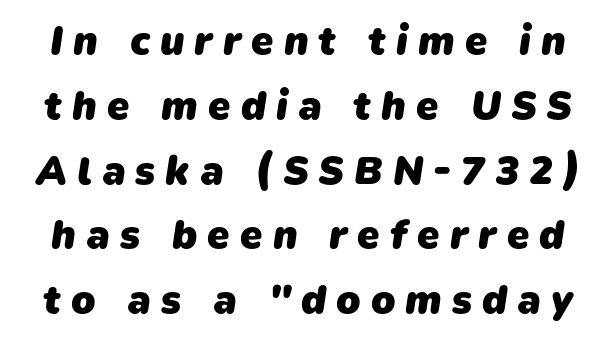
Q: Is the text bold? A: Yes.
Q: Is the typeface a serif or a sans-serif typeface? A: Sans-serif.
Q: Is the text underlined? A: No.
Q: Is the spacing between letters normal or unusually wide? A: Unusually wide.
Q: Is the spacing between lines tight, normal or loose? A: Normal.
Q: Width (condensed, normal, or wide)? A: Normal.
Q: Stroke contrast? A: Low.
Q: x-height? A: Medium.
Q: Monospaced? A: No.
